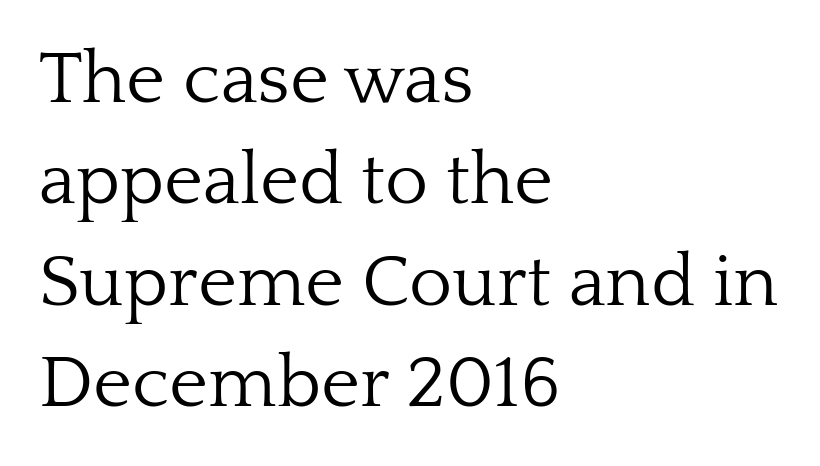
The image shows 74 px light serif type, upright; set left-aligned, normal line spacing (1.37x), normal letter spacing, not underlined; low stroke contrast and a medium x-height.
